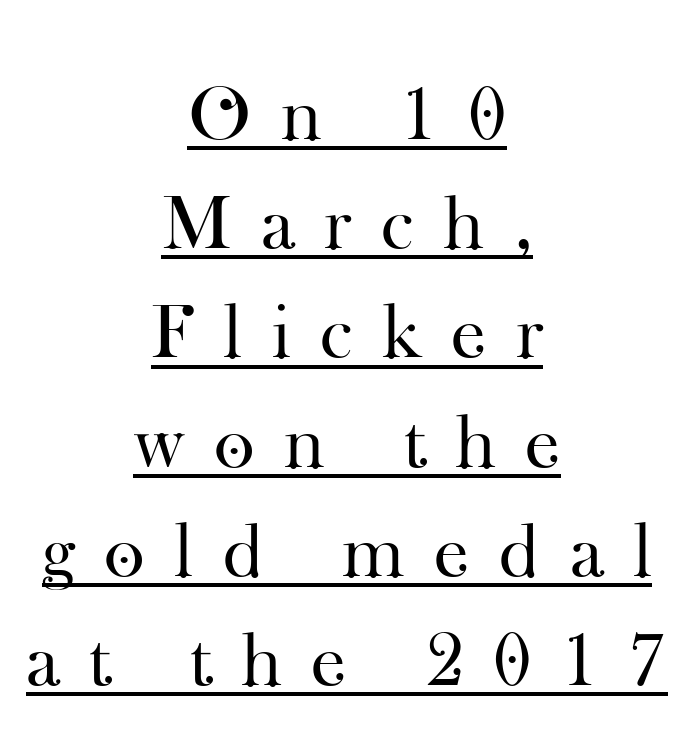
The image shows 78 px regular-weight serif type, upright; set centered, normal line spacing (1.4x), unusually wide letter spacing (+0.38 em), underlined; high stroke contrast and a small x-height.
